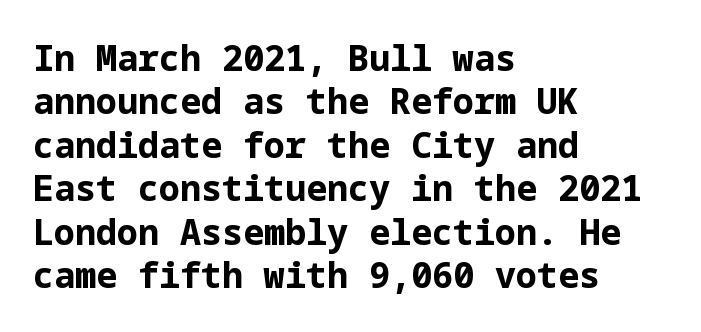
{"serif": "no", "italic": "no", "bold": "yes", "weight": "bold", "width": "normal", "stroke_contrast": "low", "x_height": "medium", "underline": "no", "align": "left", "line_spacing_ratio": 1.24, "letter_spacing": "normal", "letter_spacing_em": 0.0, "glyph_px": 35}
